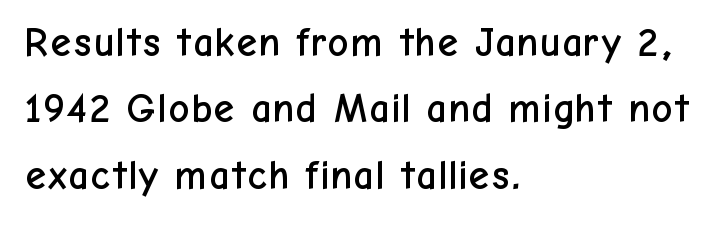
Q: Is the text italic (slanted)? A: No, it is upright.
Q: Is the typeface a serif or a sans-serif typeface? A: Sans-serif.
Q: Is the text underlined? A: No.
Q: How is the paragraph aligned? A: Left-aligned.
Q: Is the spacing between letters normal or unusually wide? A: Normal.
Q: Is the spacing between lines tight, normal or loose? A: Normal.
Q: Width (condensed, normal, or wide)? A: Normal.
Q: Stroke contrast? A: Low.
Q: x-height? A: Medium.
Q: Monospaced? A: No.
